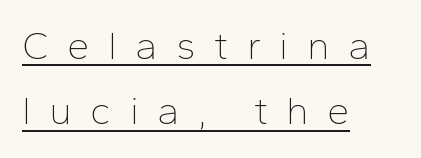
Q: Is the text bold? A: No.
Q: Is the text italic (slanted)? A: No, it is upright.
Q: Is the typeface a serif or a sans-serif typeface? A: Sans-serif.
Q: Is the text underlined? A: Yes.
Q: How is the paragraph aligned? A: Left-aligned.
Q: Is the spacing between letters normal or unusually wide? A: Unusually wide.
Q: Is the spacing between lines tight, normal or loose? A: Normal.
Q: Width (condensed, normal, or wide)? A: Normal.
Q: Stroke contrast? A: Low.
Q: x-height? A: Medium.
Q: Monospaced? A: No.
